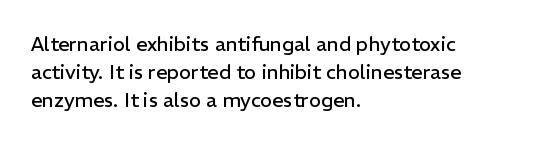
Q: Is the text bold? A: No.
Q: Is the text italic (slanted)? A: No, it is upright.
Q: Is the text underlined? A: No.
Q: How is the paragraph aligned? A: Left-aligned.
Q: Is the spacing between letters normal or unusually wide? A: Normal.
Q: Is the spacing between lines tight, normal or loose? A: Normal.
